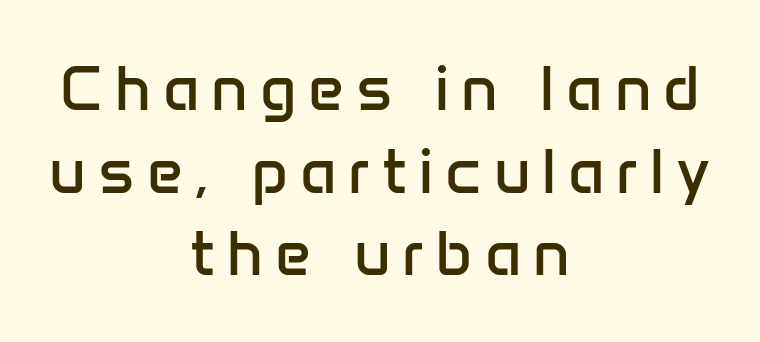
Q: Is the text bold? A: No.
Q: Is the text italic (slanted)? A: No, it is upright.
Q: Is the typeface a serif or a sans-serif typeface? A: Sans-serif.
Q: Is the text underlined? A: No.
Q: How is the paragraph aligned? A: Centered.
Q: Is the spacing between lines tight, normal or loose? A: Normal.
Q: Width (condensed, normal, or wide)? A: Normal.
Q: Stroke contrast? A: Low.
Q: x-height? A: Medium.
Q: Monospaced? A: No.
